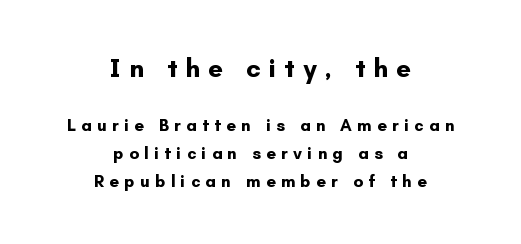
A typesetter would mark this as roman, not italic. The face used here has the dense, thick strokes of a bold. Large over small — that's the arrangement of the two blocks here. A typesetter would call this heavily tracked-out type. The rendering uses a moderate line-height, typical for paragraphs. The compositor balanced each line on the midline.
